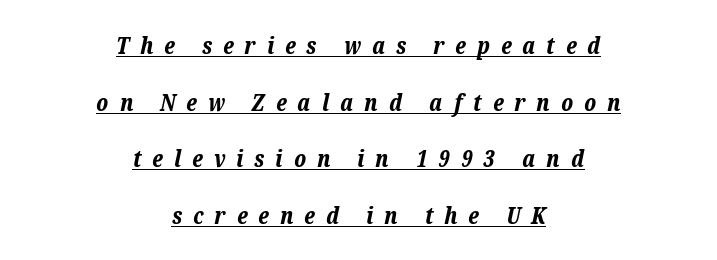
The image shows 23 px bold type, italic (leaning right); set centered, loose line spacing (2.46x), unusually wide letter spacing (+0.48 em), underlined.
